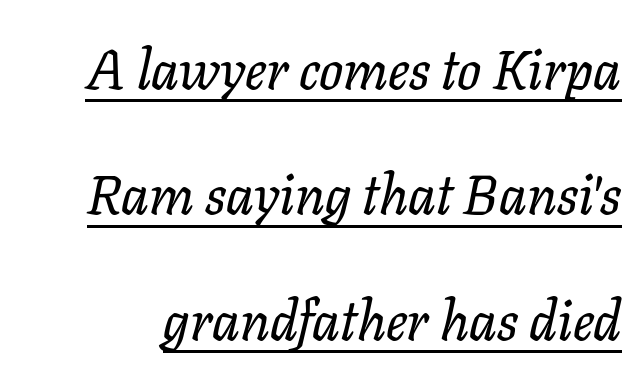
{"serif": "yes", "italic": "yes", "lean": "right", "slant_degrees": 11, "width": "normal", "stroke_contrast": "low", "x_height": "medium", "monospaced": "no", "underline": "yes", "line_spacing": "loose", "line_spacing_ratio": 2.24, "letter_spacing": "normal", "letter_spacing_em": 0.0, "glyph_px": 56}
